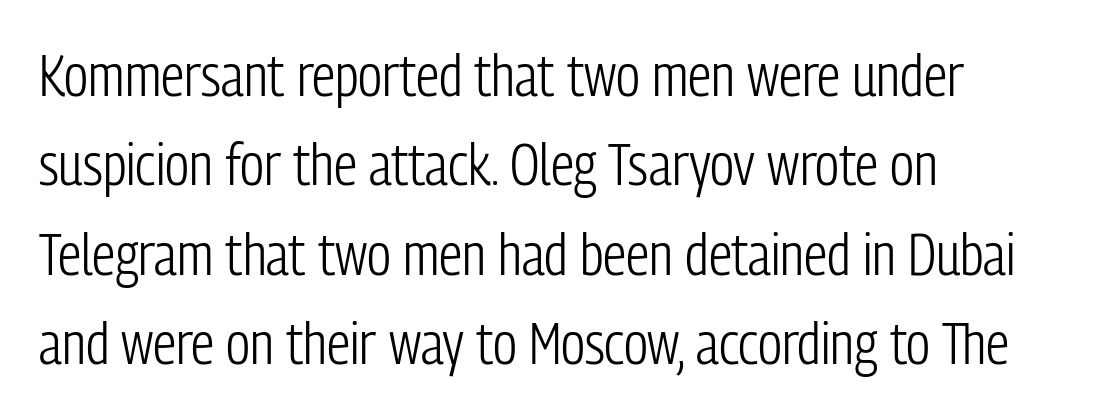
The image shows 58 px light, condensed sans-serif type, upright; set left-aligned, normal line spacing (1.54x), normal letter spacing, not underlined; low stroke contrast and a medium x-height.
